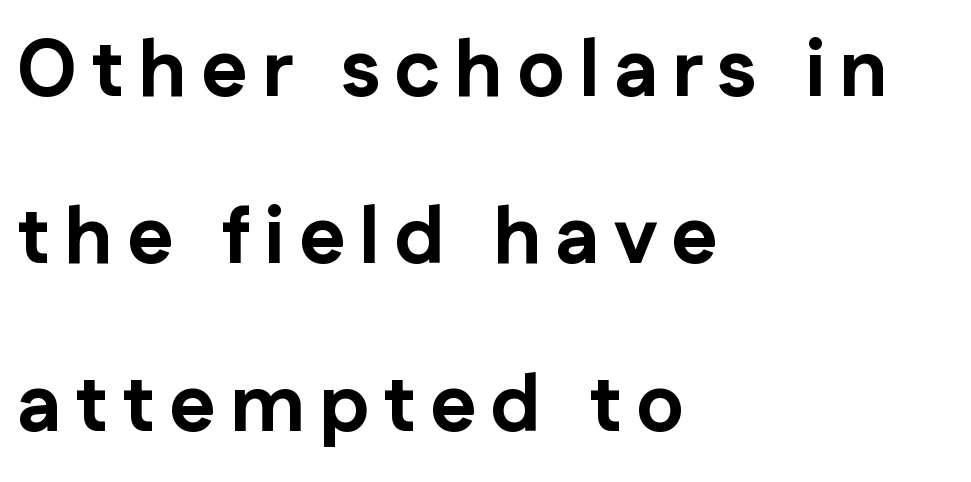
Q: Is the text bold? A: Yes.
Q: Is the text italic (slanted)? A: No, it is upright.
Q: Is the typeface a serif or a sans-serif typeface? A: Sans-serif.
Q: Is the text underlined? A: No.
Q: How is the paragraph aligned? A: Left-aligned.
Q: Is the spacing between lines tight, normal or loose? A: Loose.
Q: Width (condensed, normal, or wide)? A: Normal.
Q: Stroke contrast? A: Low.
Q: x-height? A: Medium.
Q: Monospaced? A: No.
